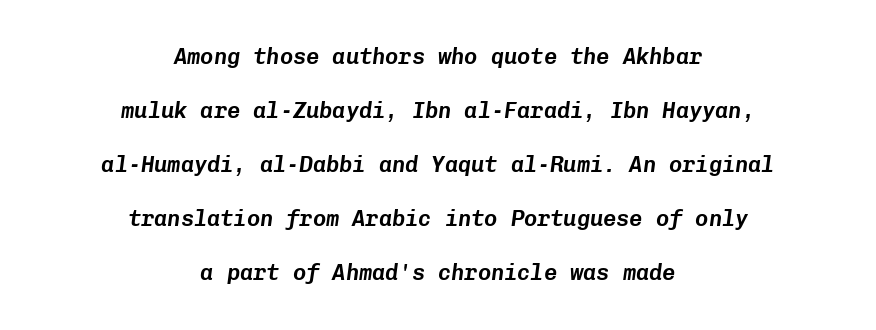
The image shows 22 px text type, italic (leaning right); set centered, loose line spacing (2.46x), normal letter spacing, not underlined.
